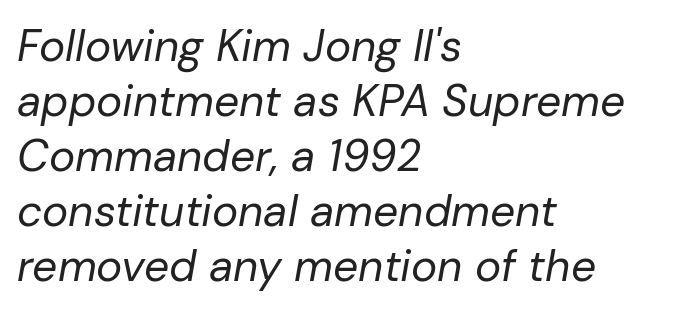
{"italic": "yes", "lean": "right", "slant_degrees": 10, "bold": "no", "weight": "regular", "width": "normal", "stroke_contrast": "low", "x_height": "medium", "monospaced": "no", "underline": "no", "align": "left", "line_spacing": "normal", "line_spacing_ratio": 1.25, "letter_spacing": "normal", "letter_spacing_em": 0.0, "glyph_px": 44}
